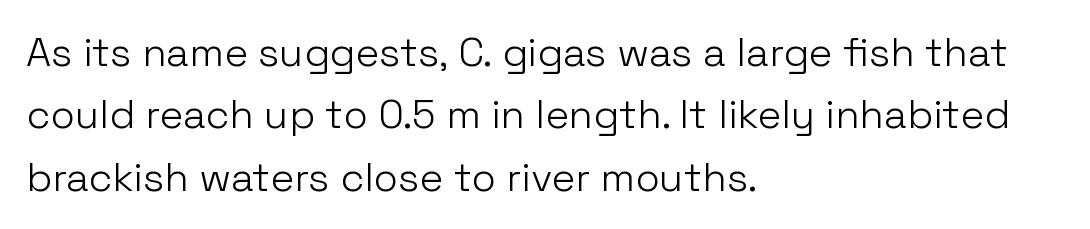
Q: Is the text bold? A: No.
Q: Is the text italic (slanted)? A: No, it is upright.
Q: Is the typeface a serif or a sans-serif typeface? A: Sans-serif.
Q: Is the text underlined? A: No.
Q: How is the paragraph aligned? A: Left-aligned.
Q: Is the spacing between letters normal or unusually wide? A: Normal.
Q: Is the spacing between lines tight, normal or loose? A: Normal.
Q: Width (condensed, normal, or wide)? A: Normal.
Q: Stroke contrast? A: Low.
Q: x-height? A: Medium.
Q: Monospaced? A: No.
